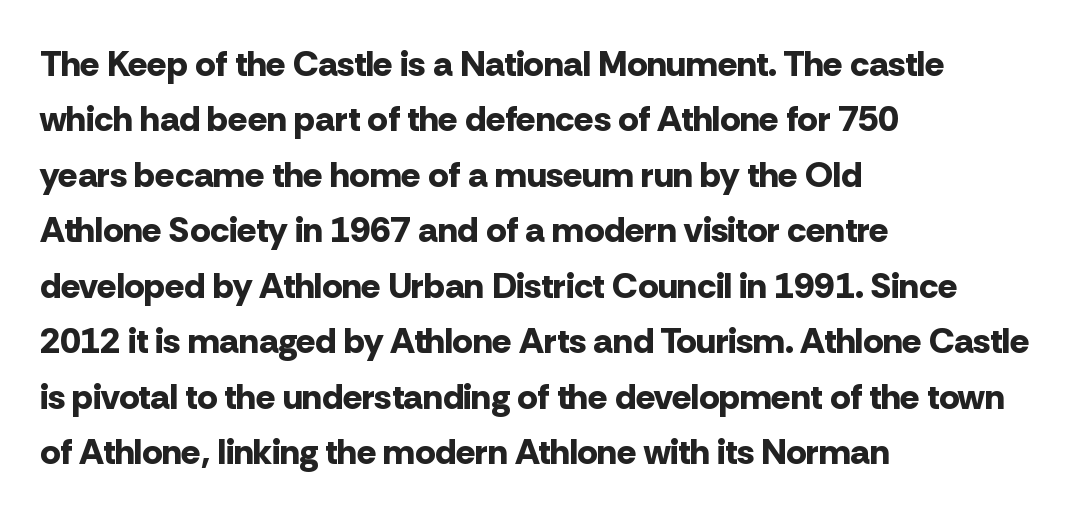
Q: Is the text bold? A: Yes.
Q: Is the text italic (slanted)? A: No, it is upright.
Q: Is the typeface a serif or a sans-serif typeface? A: Sans-serif.
Q: Is the text underlined? A: No.
Q: How is the paragraph aligned? A: Left-aligned.
Q: Is the spacing between letters normal or unusually wide? A: Normal.
Q: Is the spacing between lines tight, normal or loose? A: Normal.
Q: Width (condensed, normal, or wide)? A: Normal.
Q: Stroke contrast? A: Low.
Q: x-height? A: Medium.
Q: Monospaced? A: No.
